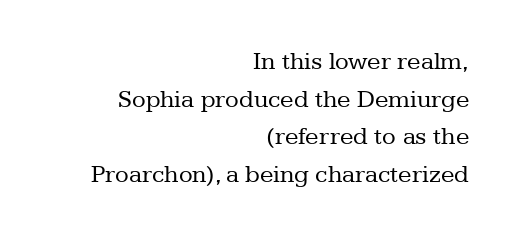
The image shows 25 px text type, upright; set right-aligned, normal line spacing (1.51x), normal letter spacing, not underlined.
